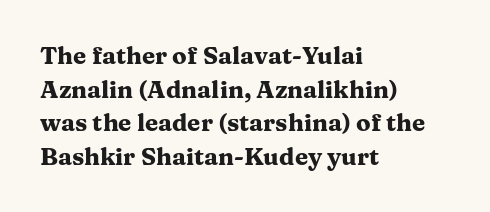
The image shows 24 px bold type, upright; set left-aligned, normal line spacing (1.4x), normal letter spacing, not underlined.
